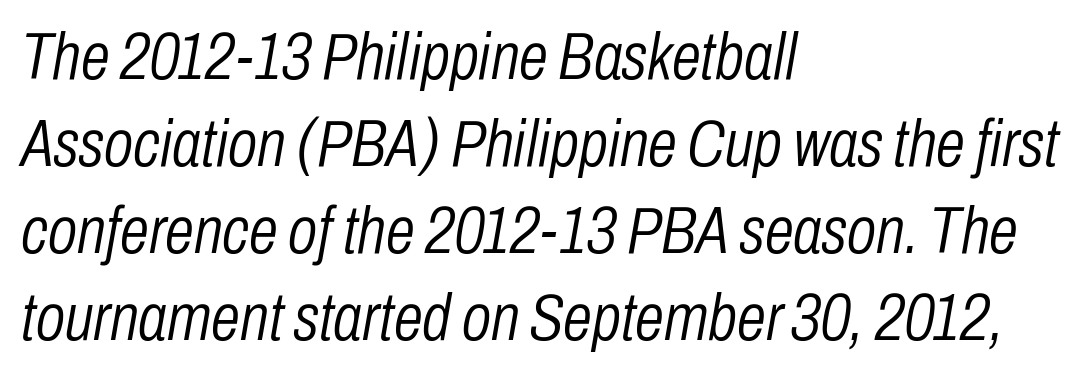
The image shows 66 px light, condensed type, italic (leaning right); set left-aligned, normal line spacing (1.32x), normal letter spacing, not underlined; low stroke contrast and a medium x-height.
